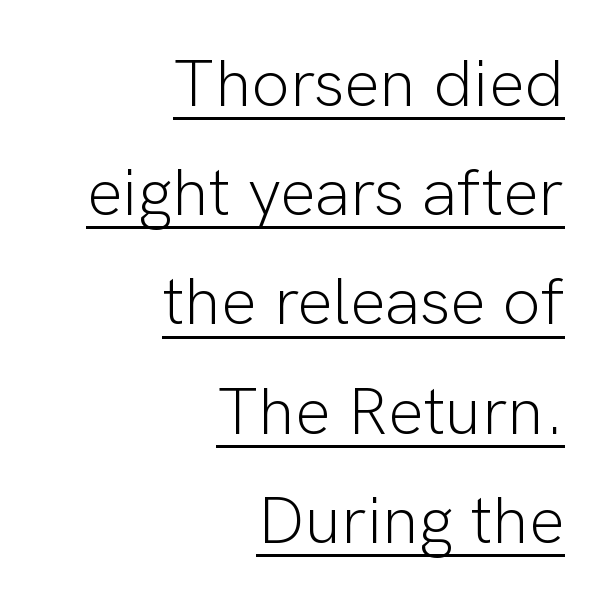
{"serif": "no", "italic": "no", "bold": "no", "weight": "light", "width": "normal", "stroke_contrast": "low", "x_height": "medium", "monospaced": "no", "underline": "yes", "align": "right", "line_spacing": "normal", "line_spacing_ratio": 1.63, "letter_spacing": "normal", "letter_spacing_em": 0.0, "glyph_px": 67}
